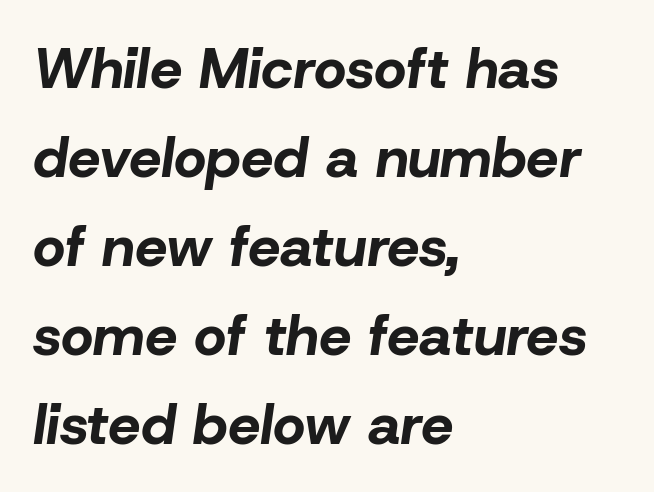
The image shows 57 px bold type, italic (leaning right); set left-aligned, normal line spacing (1.56x), normal letter spacing, not underlined; low stroke contrast and a medium x-height.
